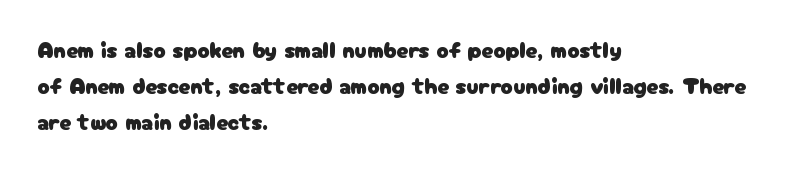
Q: Is the text italic (slanted)? A: No, it is upright.
Q: Is the text underlined? A: No.
Q: How is the paragraph aligned? A: Left-aligned.
Q: Is the spacing between letters normal or unusually wide? A: Normal.
Q: Is the spacing between lines tight, normal or loose? A: Normal.
